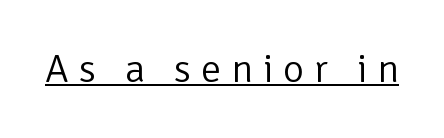
Q: Is the text bold? A: No.
Q: Is the text italic (slanted)? A: No, it is upright.
Q: Is the typeface a serif or a sans-serif typeface? A: Sans-serif.
Q: Is the text underlined? A: Yes.
Q: Is the spacing between letters normal or unusually wide? A: Unusually wide.
Q: Width (condensed, normal, or wide)? A: Normal.
Q: Stroke contrast? A: Low.
Q: x-height? A: Medium.
Q: Monospaced? A: No.
